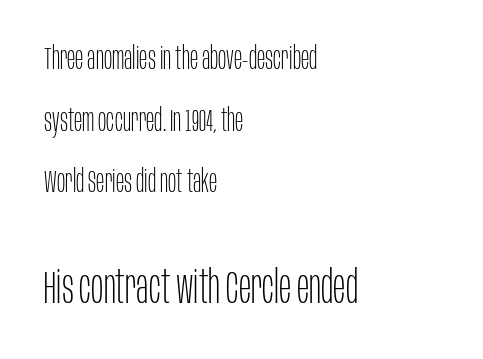
{"serif": "no", "italic": "no", "bold": "no", "weight": "thin", "width": "condensed", "stroke_contrast": "low", "x_height": "large", "monospaced": "no", "underline": "no", "align": "left", "line_spacing": "loose", "line_spacing_ratio": 1.99, "letter_spacing": "normal", "letter_spacing_em": 0.0, "larger_block": "second", "size_ratio": 1.48, "glyph_px": 46}
